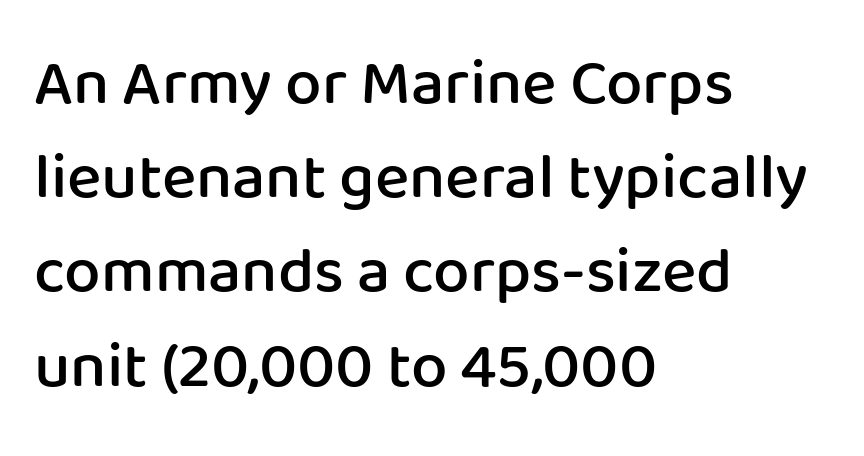
{"serif": "no", "italic": "no", "bold": "semi", "weight": "semibold", "width": "normal", "stroke_contrast": "low", "x_height": "medium", "monospaced": "no", "underline": "no", "align": "left", "line_spacing": "normal", "line_spacing_ratio": 1.45, "letter_spacing": "normal", "letter_spacing_em": 0.0, "glyph_px": 65}
